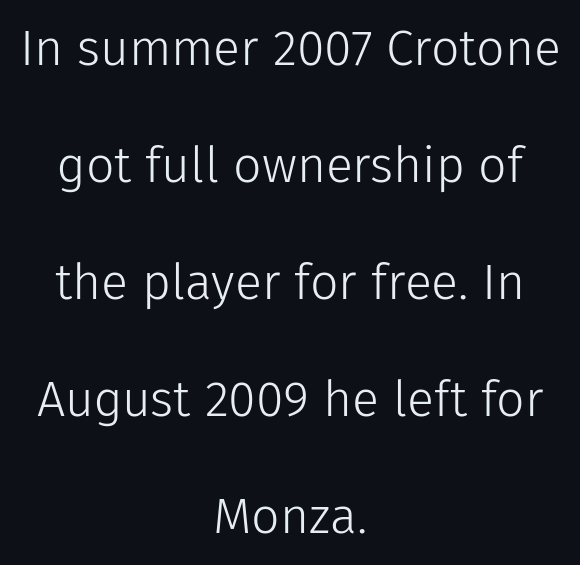
{"serif": "no", "italic": "no", "bold": "no", "weight": "light", "width": "normal", "stroke_contrast": "low", "x_height": "medium", "monospaced": "no", "underline": "no", "align": "center", "line_spacing": "loose", "line_spacing_ratio": 2.34, "letter_spacing": "normal", "letter_spacing_em": 0.0, "glyph_px": 50}
